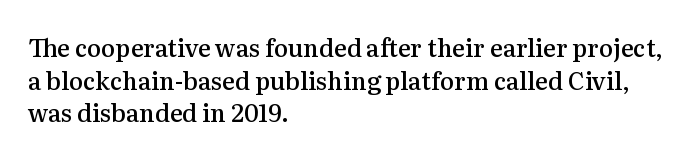
One glance says typical: line gaps are just what's usual. Tracking value appears to be zero — textbook default spacing. Tall strokes in this sample are plumb rather than angled. Firm but not heavy-handed strokes: this text is semibold.
